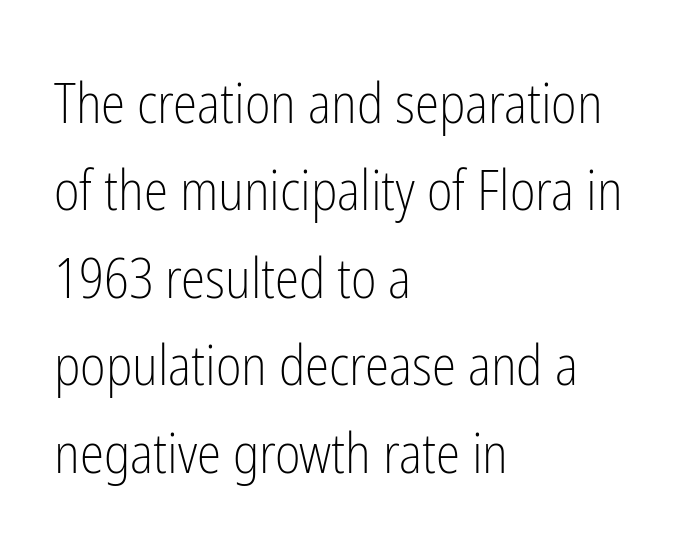
Letters have the restrained weight of plain body copy at most. One-word summary of the alignment: left. No italicization has been applied; the sample stays upright. This rendering features lettering with no underline. The passage shown has conventional tracking throughout.
